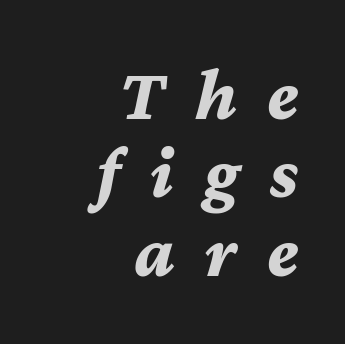
Q: Is the text bold? A: Yes.
Q: Is the text italic (slanted)? A: Yes, it leans right by about 12 degrees.
Q: Is the text underlined? A: No.
Q: How is the paragraph aligned? A: Right-aligned.
Q: Is the spacing between letters normal or unusually wide? A: Unusually wide.
Q: Is the spacing between lines tight, normal or loose? A: Tight.
Q: Width (condensed, normal, or wide)? A: Normal.
Q: Stroke contrast? A: Medium.
Q: x-height? A: Medium.
Q: Monospaced? A: No.
